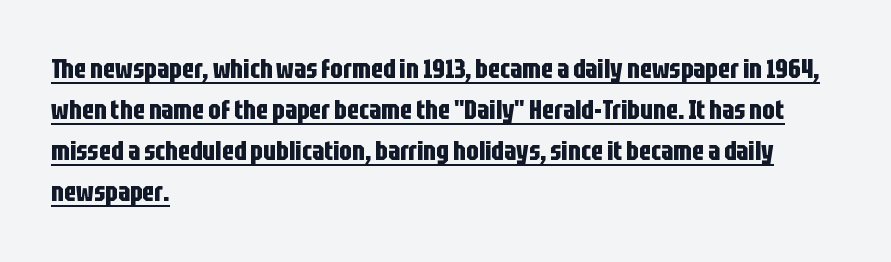
{"italic": "no", "bold": "yes", "underline": "yes", "align": "left", "line_spacing": "normal", "line_spacing_ratio": 1.52, "letter_spacing": "normal", "letter_spacing_em": 0.0, "glyph_px": 27}
